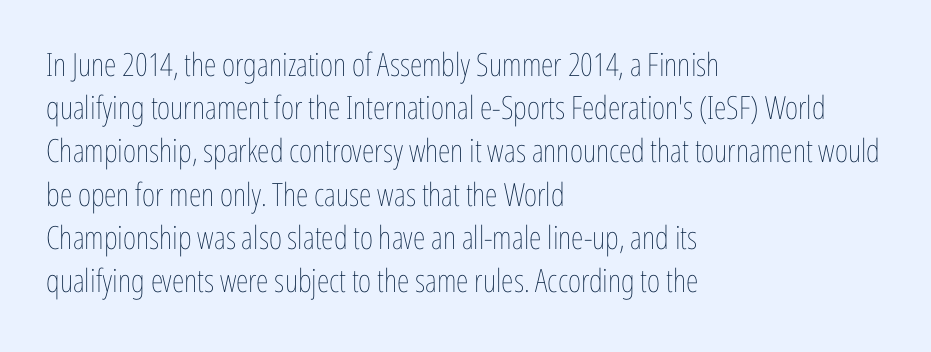
{"italic": "no", "bold": "no", "weight": "thin", "width": "condensed", "stroke_contrast": "low", "x_height": "medium", "monospaced": "no", "underline": "no", "align": "left", "line_spacing": "normal", "line_spacing_ratio": 1.35, "letter_spacing": "normal", "letter_spacing_em": 0.0, "glyph_px": 32}
